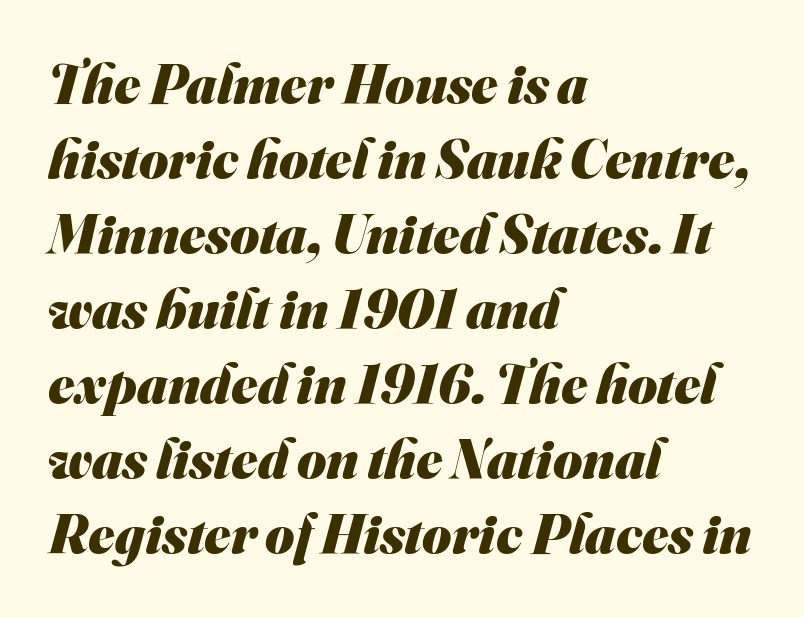
The image shows 56 px heavy sans-serif type; set left-aligned, normal line spacing (1.34x), normal letter spacing, not underlined; medium stroke contrast and a small x-height.
